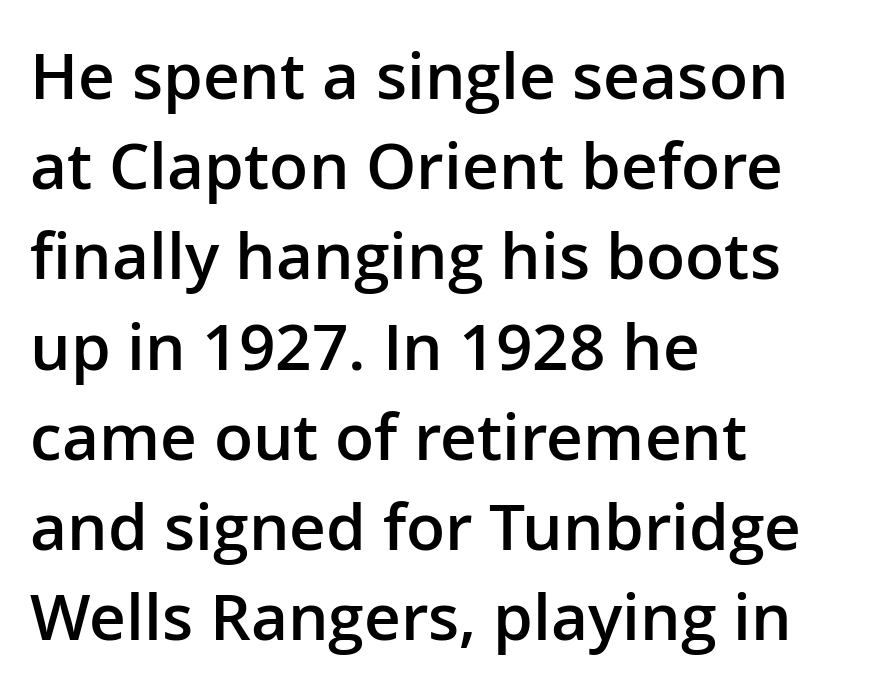
Q: Is the text bold? A: Semi-bold.
Q: Is the text italic (slanted)? A: No, it is upright.
Q: Is the typeface a serif or a sans-serif typeface? A: Sans-serif.
Q: Is the text underlined? A: No.
Q: How is the paragraph aligned? A: Left-aligned.
Q: Is the spacing between letters normal or unusually wide? A: Normal.
Q: Is the spacing between lines tight, normal or loose? A: Normal.
Q: Width (condensed, normal, or wide)? A: Normal.
Q: Stroke contrast? A: Low.
Q: x-height? A: Medium.
Q: Monospaced? A: No.
